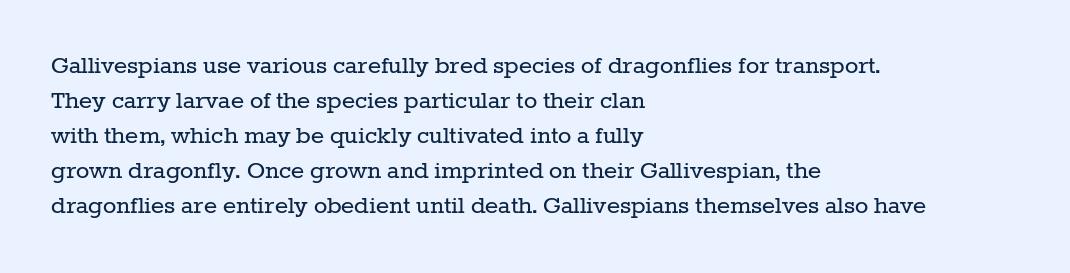
Q: Is the text bold? A: No.
Q: Is the text italic (slanted)? A: No, it is upright.
Q: Is the typeface a serif or a sans-serif typeface? A: Serif.
Q: Is the text underlined? A: No.
Q: How is the paragraph aligned? A: Left-aligned.
Q: Is the spacing between letters normal or unusually wide? A: Normal.
Q: Is the spacing between lines tight, normal or loose? A: Normal.
Q: Width (condensed, normal, or wide)? A: Normal.
Q: Stroke contrast? A: Low.
Q: x-height? A: Medium.
Q: Monospaced? A: No.
